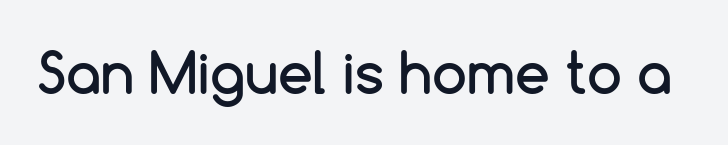
{"serif": "no", "italic": "no", "width": "normal", "stroke_contrast": "low", "x_height": "medium", "monospaced": "no", "underline": "no", "letter_spacing": "normal", "letter_spacing_em": 0.0, "glyph_px": 56}
